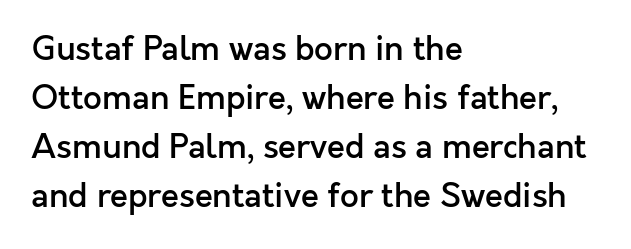
Plain, unruled lines of type. The rows are spaced the way most documents space them. Summary of weight: moderately heavy, a semibold. The passage is arranged the way most books set body copy — flush left.
